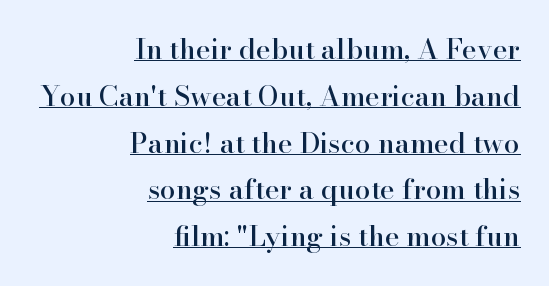
Q: Is the text italic (slanted)? A: No, it is upright.
Q: Is the typeface a serif or a sans-serif typeface? A: Serif.
Q: Is the text underlined? A: Yes.
Q: How is the paragraph aligned? A: Right-aligned.
Q: Is the spacing between letters normal or unusually wide? A: Normal.
Q: Is the spacing between lines tight, normal or loose? A: Normal.
Q: Width (condensed, normal, or wide)? A: Normal.
Q: Stroke contrast? A: High.
Q: x-height? A: Small.
Q: Monospaced? A: No.
